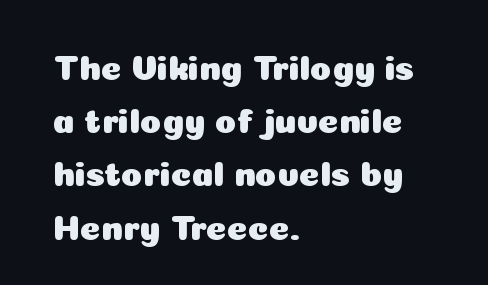
The image shows 35 px sans-serif type, upright; set left-aligned, normal line spacing (1.52x), normal letter spacing, not underlined; low stroke contrast and a medium x-height.
